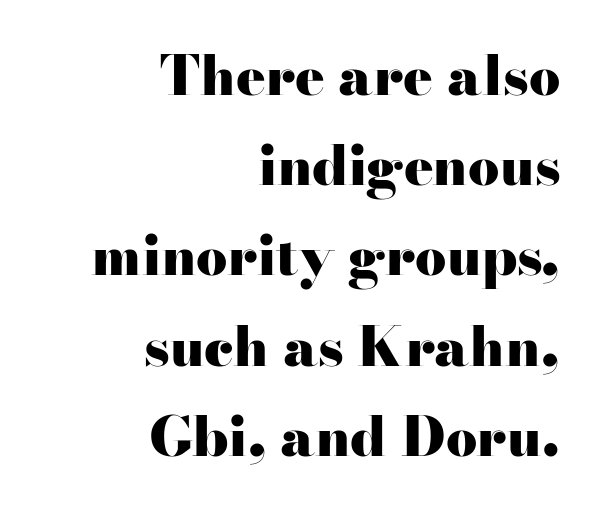
Notice how the stems are strictly vertical — no italics here. Type style note: has serifs. Compared with an ordinary text face, these strokes are far heavier — a full bold. Layout note: lines flush right. Any mark beneath the type? The region is blank. The letterforms sit shoulder to shoulder at normal distance.
